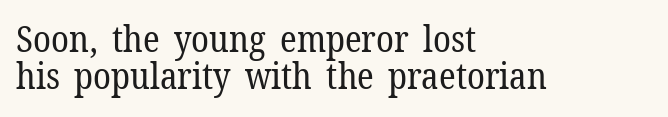
Q: Is the text bold? A: No.
Q: Is the text italic (slanted)? A: No, it is upright.
Q: Is the typeface a serif or a sans-serif typeface? A: Serif.
Q: Is the text underlined? A: No.
Q: How is the paragraph aligned? A: Left-aligned.
Q: Is the spacing between letters normal or unusually wide? A: Normal.
Q: Is the spacing between lines tight, normal or loose? A: Tight.
Q: Width (condensed, normal, or wide)? A: Normal.
Q: Stroke contrast? A: Low.
Q: x-height? A: Medium.
Q: Monospaced? A: No.
